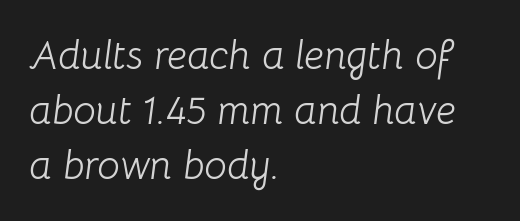
Q: Is the text bold? A: No.
Q: Is the text italic (slanted)? A: Yes, it leans right by about 8 degrees.
Q: Is the text underlined? A: No.
Q: How is the paragraph aligned? A: Left-aligned.
Q: Is the spacing between letters normal or unusually wide? A: Normal.
Q: Is the spacing between lines tight, normal or loose? A: Normal.
Q: Width (condensed, normal, or wide)? A: Normal.
Q: Stroke contrast? A: Low.
Q: x-height? A: Medium.
Q: Monospaced? A: No.
